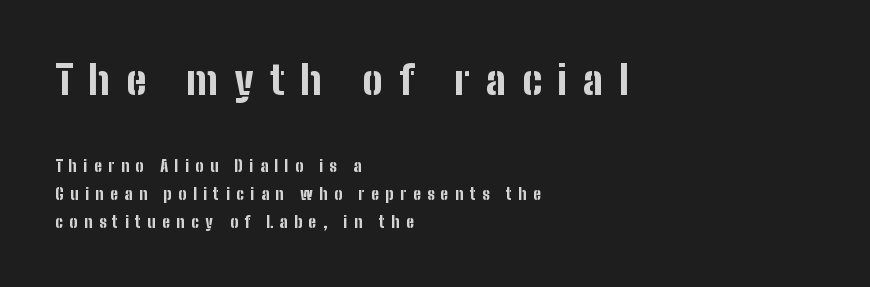
{"serif": "no", "italic": "no", "bold": "yes", "weight": "bold", "width": "condensed", "stroke_contrast": "low", "x_height": "medium", "monospaced": "no", "underline": "no", "align": "left", "line_spacing_ratio": 1.73, "letter_spacing": "wide", "letter_spacing_em": 0.4, "larger_block": "first", "size_ratio": 2.5, "glyph_px": 40}
